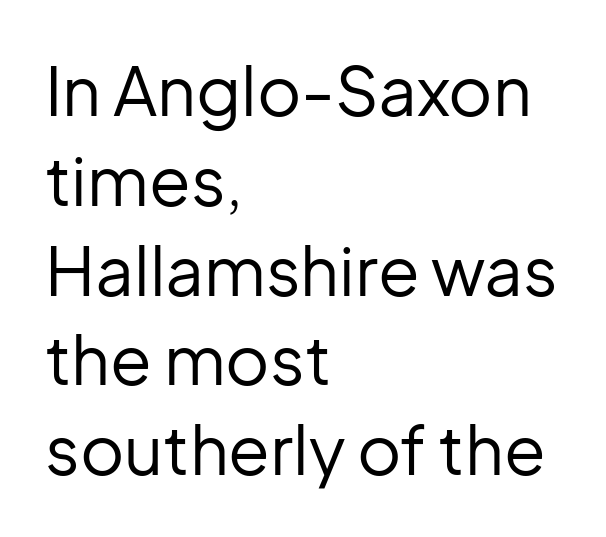
Q: Is the text bold? A: No.
Q: Is the text italic (slanted)? A: No, it is upright.
Q: Is the typeface a serif or a sans-serif typeface? A: Sans-serif.
Q: Is the text underlined? A: No.
Q: How is the paragraph aligned? A: Left-aligned.
Q: Is the spacing between letters normal or unusually wide? A: Normal.
Q: Is the spacing between lines tight, normal or loose? A: Normal.
Q: Width (condensed, normal, or wide)? A: Normal.
Q: Stroke contrast? A: Low.
Q: x-height? A: Medium.
Q: Monospaced? A: No.
